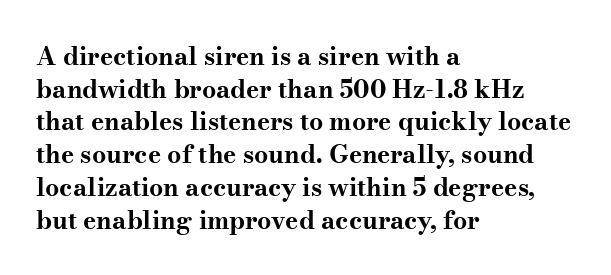
Q: Is the text bold? A: Yes.
Q: Is the text italic (slanted)? A: No, it is upright.
Q: Is the text underlined? A: No.
Q: How is the paragraph aligned? A: Left-aligned.
Q: Is the spacing between letters normal or unusually wide? A: Normal.
Q: Is the spacing between lines tight, normal or loose? A: Normal.
